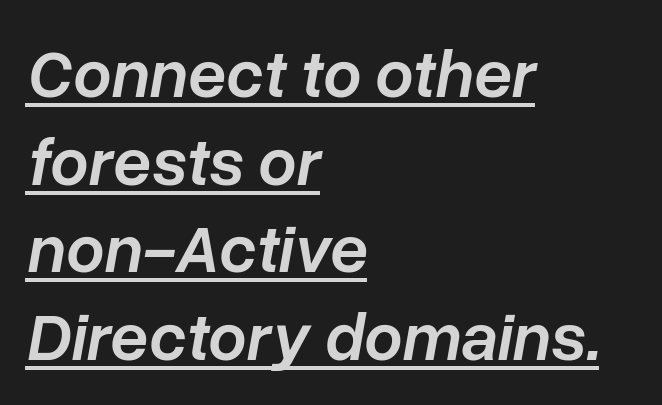
{"italic": "yes", "lean": "right", "slant_degrees": 10, "bold": "semi", "weight": "semibold", "width": "normal", "stroke_contrast": "low", "x_height": "medium", "monospaced": "no", "underline": "yes", "align": "left", "line_spacing": "normal", "line_spacing_ratio": 1.29, "letter_spacing": "normal", "letter_spacing_em": 0.0, "glyph_px": 68}
